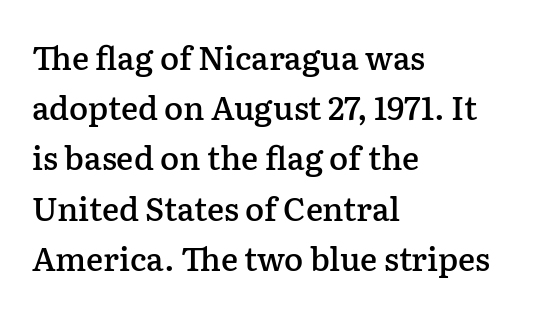
Q: Is the text bold? A: Semi-bold.
Q: Is the text italic (slanted)? A: No, it is upright.
Q: Is the typeface a serif or a sans-serif typeface? A: Serif.
Q: Is the text underlined? A: No.
Q: How is the paragraph aligned? A: Left-aligned.
Q: Is the spacing between letters normal or unusually wide? A: Normal.
Q: Is the spacing between lines tight, normal or loose? A: Normal.
Q: Width (condensed, normal, or wide)? A: Normal.
Q: Stroke contrast? A: Low.
Q: x-height? A: Medium.
Q: Monospaced? A: No.
